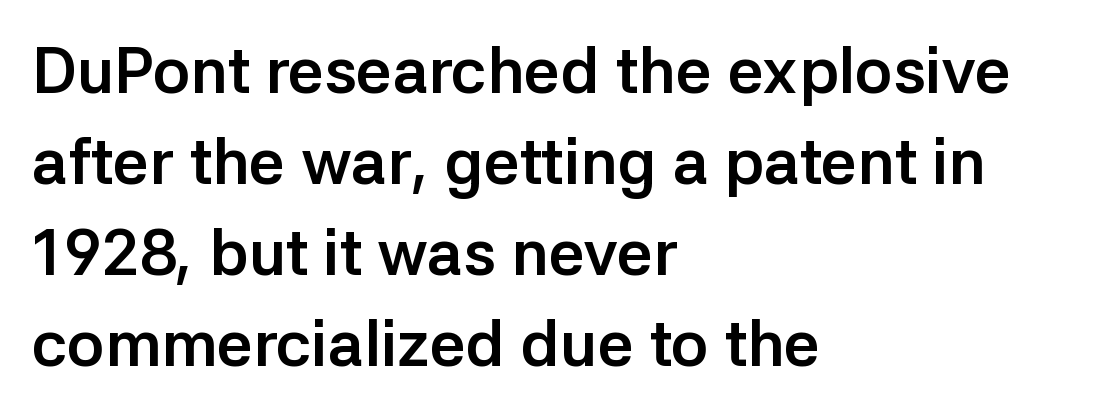
Q: Is the text bold? A: Yes.
Q: Is the text italic (slanted)? A: No, it is upright.
Q: Is the typeface a serif or a sans-serif typeface? A: Sans-serif.
Q: Is the text underlined? A: No.
Q: How is the paragraph aligned? A: Left-aligned.
Q: Is the spacing between letters normal or unusually wide? A: Normal.
Q: Is the spacing between lines tight, normal or loose? A: Normal.
Q: Width (condensed, normal, or wide)? A: Normal.
Q: Stroke contrast? A: Low.
Q: x-height? A: Medium.
Q: Monospaced? A: No.
